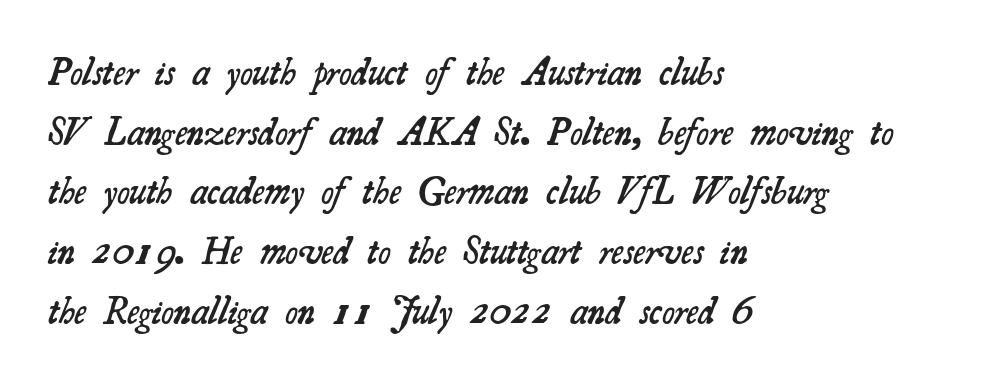
{"serif": "yes", "bold": "semi", "weight": "semibold", "width": "normal", "stroke_contrast": "medium", "x_height": "small", "monospaced": "no", "underline": "no", "align": "left", "line_spacing": "normal", "line_spacing_ratio": 1.57, "letter_spacing": "normal", "letter_spacing_em": 0.0, "glyph_px": 38}
